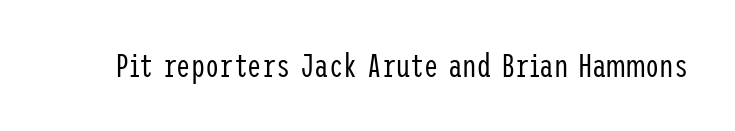
The zone under the glyphs is completely vacant. The typesetting does not lean heavy: it is not bold. Vertical strokes here are truly vertical. The characters display no serif detailing; their extremities are plain. The tracking reads as untouched default to a designer's eye.
